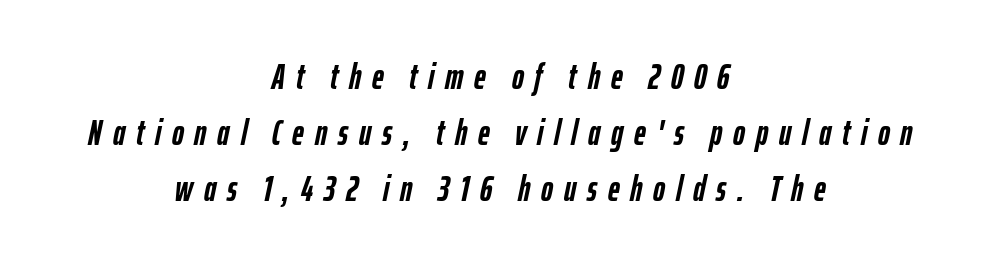
{"italic": "yes", "lean": "right", "slant_degrees": 12, "bold": "yes", "weight": "semibold", "width": "condensed", "stroke_contrast": "low", "x_height": "medium", "monospaced": "no", "underline": "no", "align": "center", "line_spacing": "normal", "line_spacing_ratio": 1.55, "letter_spacing": "wide", "letter_spacing_em": 0.3, "glyph_px": 36}
